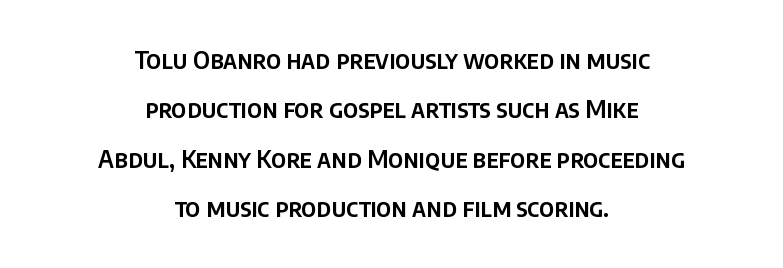
Decoration check: the copy has no underline. Does the leading feel generous? Absolutely, it's lavish. Words appear dense and cohesive because spacing is normal. Italic? Not at all — the glyphs are vertical. Is the block centered? Yes — each line is placed symmetrically about the middle.
